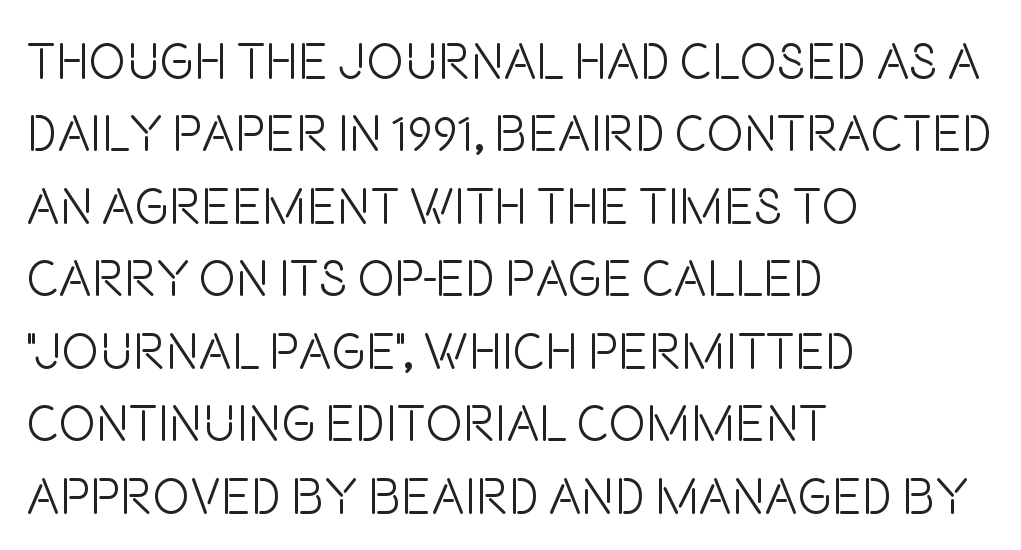
The image shows 50 px light, condensed sans-serif type, upright; set left-aligned, normal line spacing (1.45x), normal letter spacing, not underlined; low stroke contrast and a large x-height.
